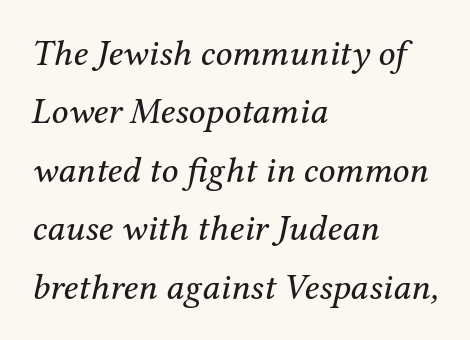
Q: Is the text bold? A: No.
Q: Is the text italic (slanted)? A: Yes, it leans right by about 12 degrees.
Q: Is the typeface a serif or a sans-serif typeface? A: Serif.
Q: Is the text underlined? A: No.
Q: How is the paragraph aligned? A: Left-aligned.
Q: Is the spacing between letters normal or unusually wide? A: Normal.
Q: Is the spacing between lines tight, normal or loose? A: Normal.
Q: Width (condensed, normal, or wide)? A: Normal.
Q: Stroke contrast? A: Medium.
Q: x-height? A: Medium.
Q: Monospaced? A: No.
